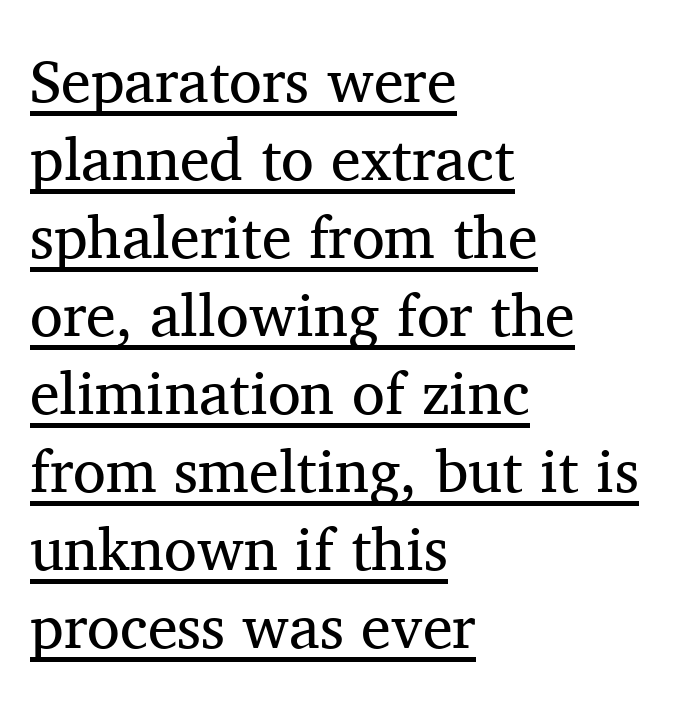
The image shows 60 px regular-weight serif type, upright; set left-aligned, normal line spacing (1.3x), normal letter spacing, underlined; medium stroke contrast and a medium x-height.
